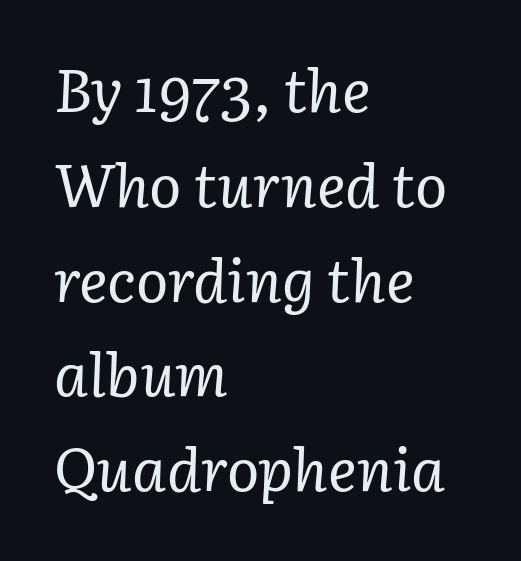
The image shows 60 px regular-weight serif type, italic (leaning right); set left-aligned, normal line spacing (1.58x), normal letter spacing, not underlined; low stroke contrast and a medium x-height.
